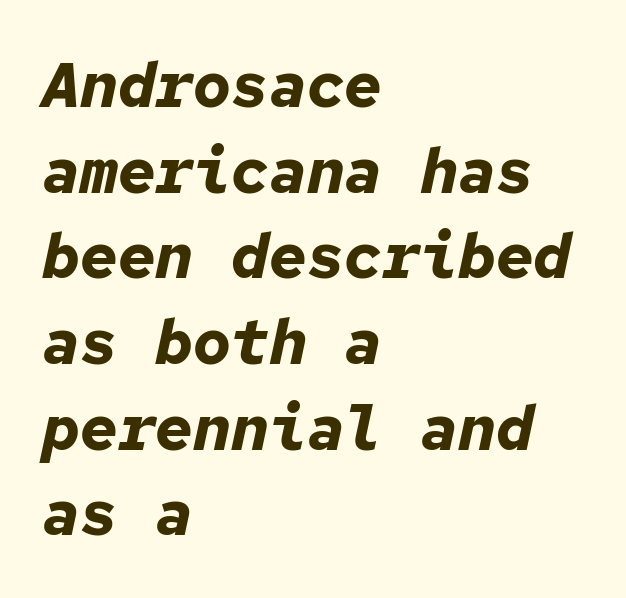
Q: Is the text bold? A: Yes.
Q: Is the text italic (slanted)? A: Yes, it leans right by about 12 degrees.
Q: Is the text underlined? A: No.
Q: How is the paragraph aligned? A: Left-aligned.
Q: Is the spacing between letters normal or unusually wide? A: Normal.
Q: Is the spacing between lines tight, normal or loose? A: Normal.
Q: Width (condensed, normal, or wide)? A: Normal.
Q: Stroke contrast? A: Low.
Q: x-height? A: Medium.
Q: Monospaced? A: Yes.
